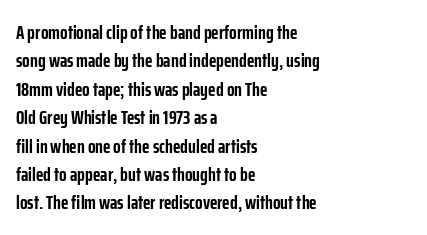
The image shows 20 px bold type, upright; set left-aligned, normal line spacing (1.42x), normal letter spacing, not underlined.
